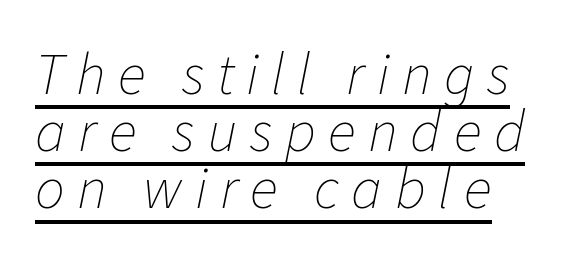
The image shows 59 px thin type, italic (leaning right); set left-aligned, tight line spacing (0.97x), unusually wide letter spacing (+0.21 em), underlined; low stroke contrast and a medium x-height.
